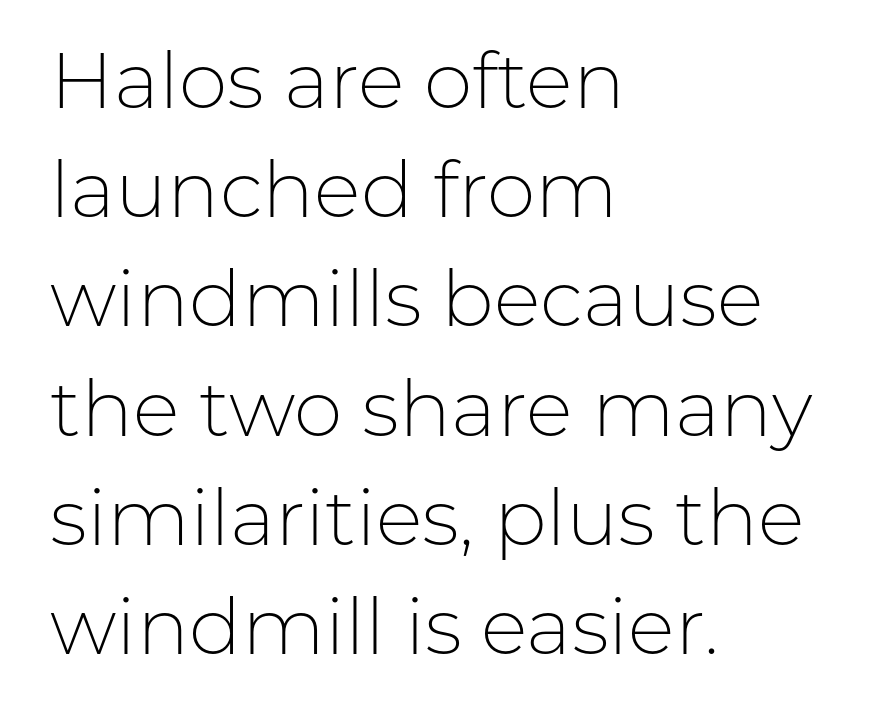
{"serif": "no", "italic": "no", "bold": "no", "weight": "light", "width": "normal", "stroke_contrast": "low", "x_height": "medium", "monospaced": "no", "underline": "no", "align": "left", "line_spacing": "normal", "line_spacing_ratio": 1.4, "letter_spacing": "normal", "letter_spacing_em": 0.0, "glyph_px": 78}
